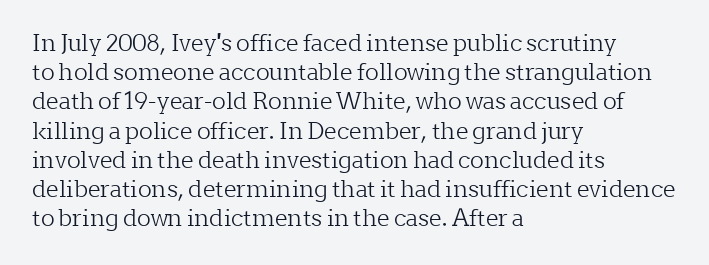
Nothing unusual about the tracking: characters are spaced as the font intends. Caption: multi-line text, flush left, ragged right. How would I describe the line gaps? Plain and ordinary. Unbolded letterforms with no extra heft.
